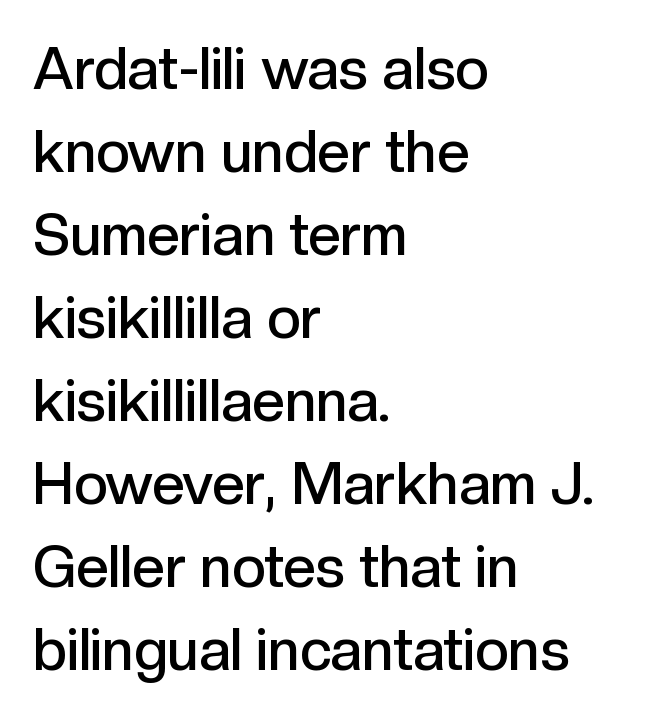
{"serif": "no", "italic": "no", "bold": "semi", "weight": "semibold", "width": "normal", "x_height": "medium", "monospaced": "no", "underline": "no", "align": "left", "line_spacing": "normal", "line_spacing_ratio": 1.43, "letter_spacing": "normal", "letter_spacing_em": 0.0, "glyph_px": 58}
